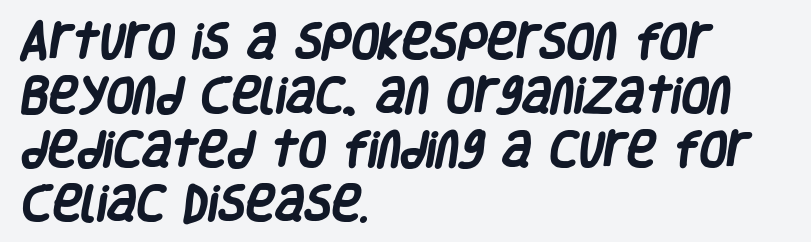
The image shows 40 px heavy, condensed sans-serif type; set left-aligned, normal line spacing (1.35x), normal letter spacing, not underlined; low stroke contrast and a large x-height.
